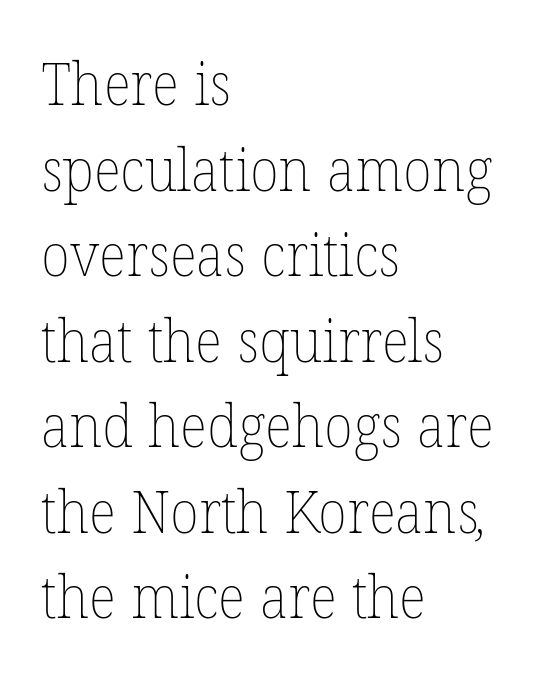
The passage shown is typed in a proportional face where columns would drift. The letters look calm and open, with moderate or lighter stems. Inter-character spacing is left at the font's built-in metrics. The baseline area is clear. What's the leading like? Ordinary, nothing unusual. A student would call this left alignment; a typographer would say flush left, rag right.
